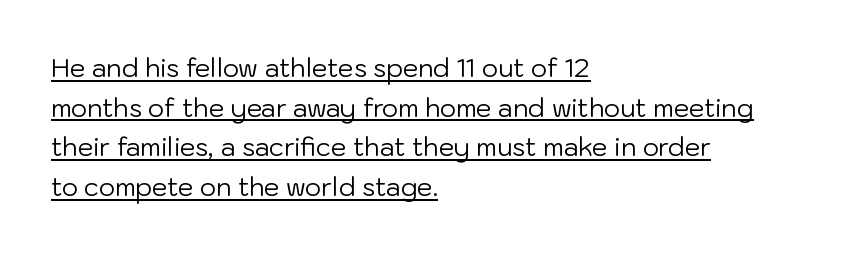
Teacher's note: observe the even left margin — that is flush-left alignment. Notice how a bar underscores the lettering throughout. Is there any slant? The stems are plumb. The rendering keeps characters at their native spacing. If you measured baseline to baseline, you'd find a middling distance.
